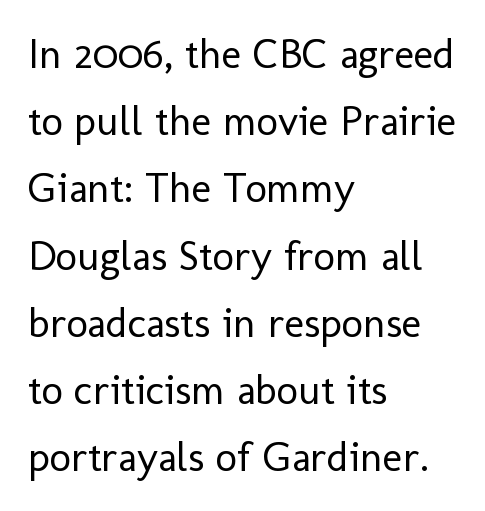
The image shows 42 px regular-weight sans-serif type, upright; set left-aligned, normal line spacing (1.6x), normal letter spacing, not underlined; low stroke contrast and a medium x-height.
